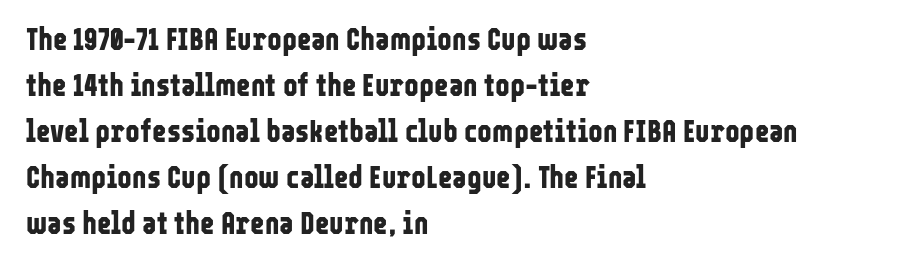
The horizontal fit of the characters is conventional and even. If you drew a line through each stem, it would be perfectly vertical. Line starts are locked; line ends wander. Its strokes are broad and dark, the hallmark of bold type. Letterform terminals end flat and unadorned throughout the passage.
